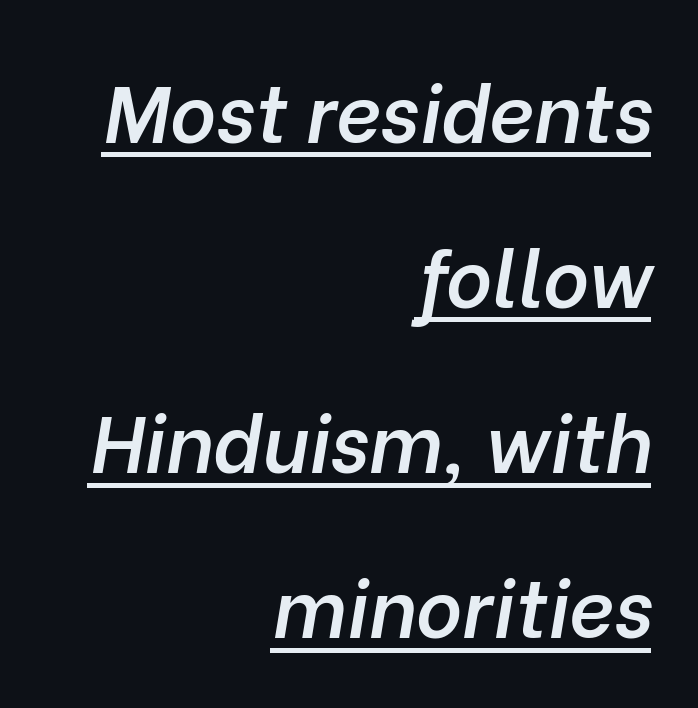
The rendered words wear a rule along their underside. Observe the lean: these are italic letterforms. A fair bit of extra ink — the face is semibold, not bold. This rendering leaves character spacing at its baseline value.
